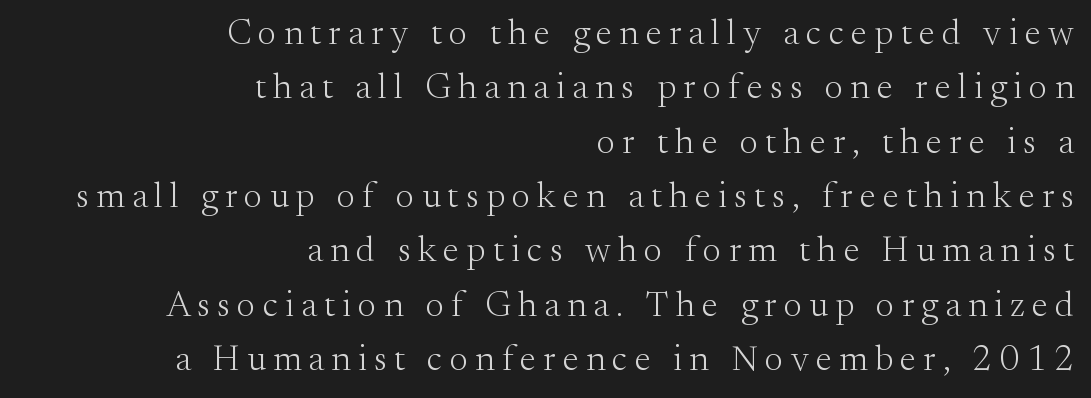
Q: Is the text bold? A: No.
Q: Is the text italic (slanted)? A: No, it is upright.
Q: Is the typeface a serif or a sans-serif typeface? A: Serif.
Q: Is the text underlined? A: No.
Q: How is the paragraph aligned? A: Right-aligned.
Q: Is the spacing between letters normal or unusually wide? A: Unusually wide.
Q: Is the spacing between lines tight, normal or loose? A: Normal.
Q: Width (condensed, normal, or wide)? A: Normal.
Q: Stroke contrast? A: Medium.
Q: x-height? A: Small.
Q: Monospaced? A: No.
